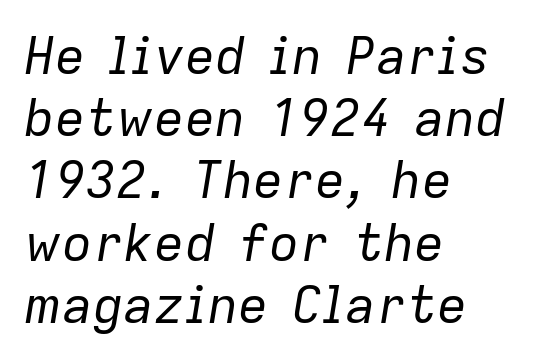
Tracking here is standard; glyphs follow each other at the usual distance. There's an unmistakable incline to the writing here. Bare-footed words on every line. The letterforms sit at book weight or below. Think of a printed novel: that variable character pitch is what you see here. The text block is weighted toward the left margin, trailing off unevenly rightward.
